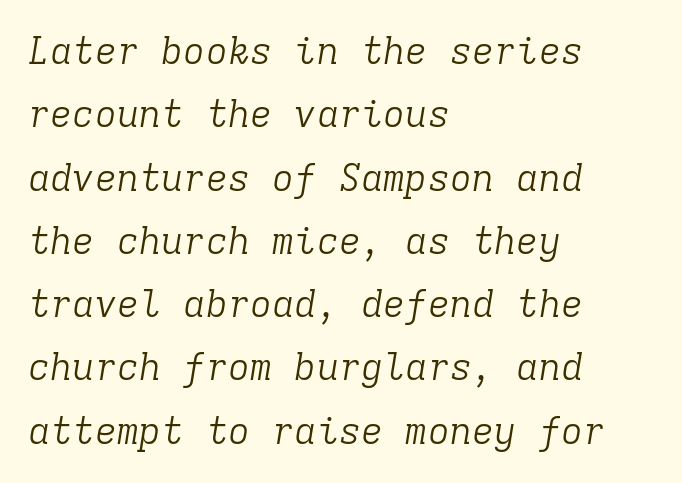
The cut favours lightness, reaching ordinary text weight at its darkest. Has an underline been added? It has not. Tall strokes in this sample are angled rather than plumb. If you drew a ruler down the left edge, every line would touch it. The rendering shows small feet on the letterforms — a serif design.
